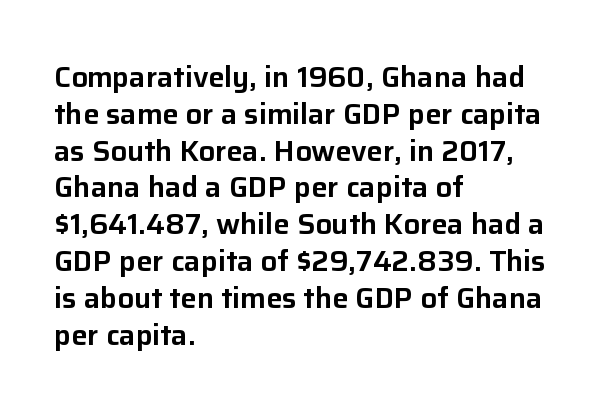
Students, note that the glyphs here touch the page at normal intervals. Lines of text with bare space underneath. Think of a printed novel: that variable character pitch is what you see here. Look at the bottom of the vertical strokes: they stop flat, with no serifs.
